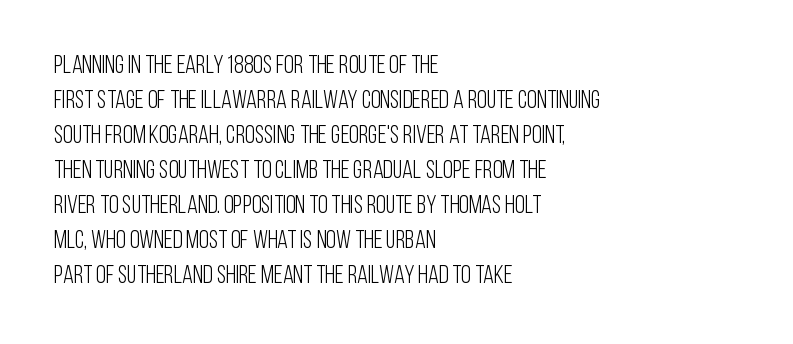
The image shows 25 px text type, upright; set left-aligned, normal line spacing (1.4x), normal letter spacing, not underlined.
